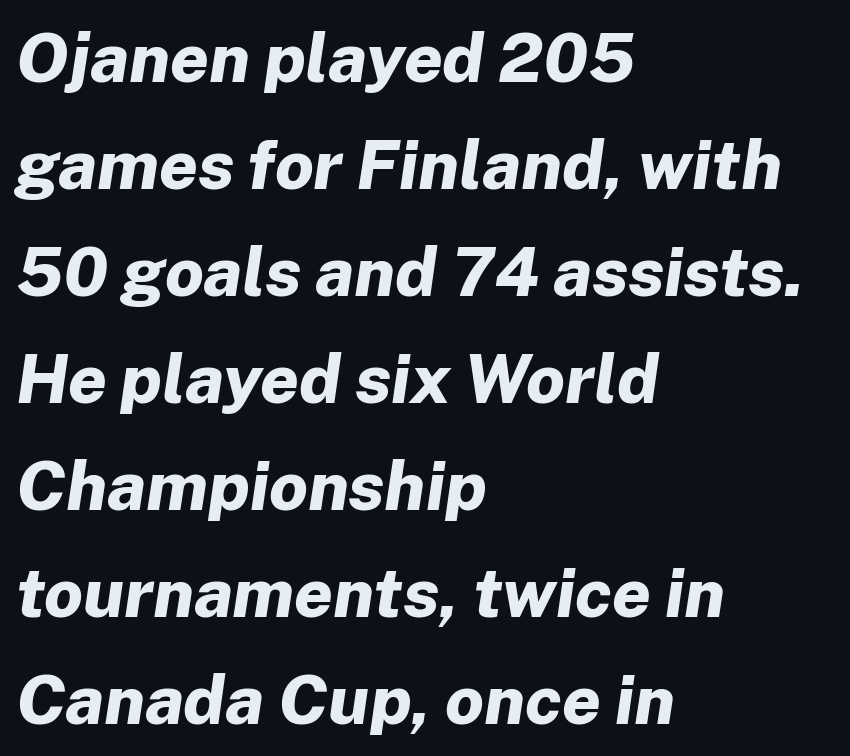
The space between consecutive lines is moderate. Plain, unruled lines of type. Italic? Definitely — the glyphs are oblique. No extra tracking has been applied to these lines. In terms of weight, the rendering is a true, heavy bold. This sample has the flowing, uneven cadence of proportional lettering.
